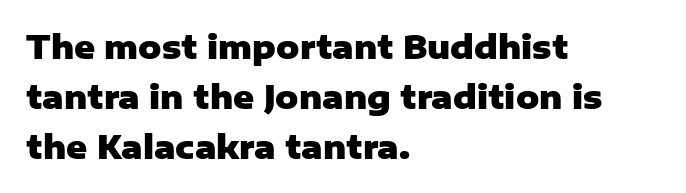
The image shows 32 px heavy sans-serif type, upright; set left-aligned, normal line spacing (1.56x), normal letter spacing, not underlined; low stroke contrast and a medium x-height.
